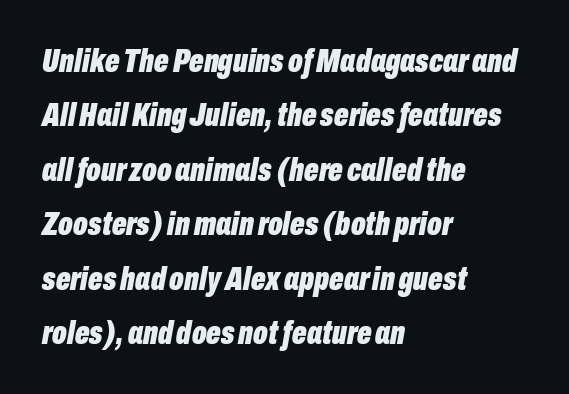
The image shows 34 px bold, condensed type, italic (leaning right); set left-aligned, normal line spacing (1.6x), normal letter spacing, not underlined; low stroke contrast and a medium x-height.
